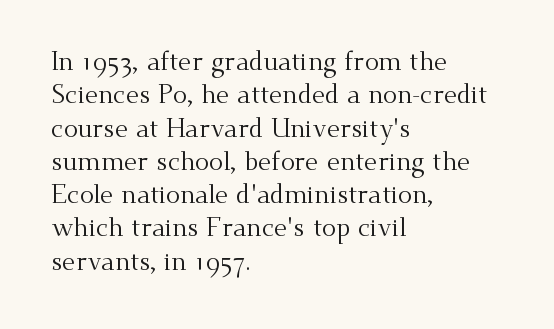
Q: Is the text bold? A: No.
Q: Is the text italic (slanted)? A: No, it is upright.
Q: Is the text underlined? A: No.
Q: How is the paragraph aligned? A: Left-aligned.
Q: Is the spacing between letters normal or unusually wide? A: Normal.
Q: Is the spacing between lines tight, normal or loose? A: Normal.
